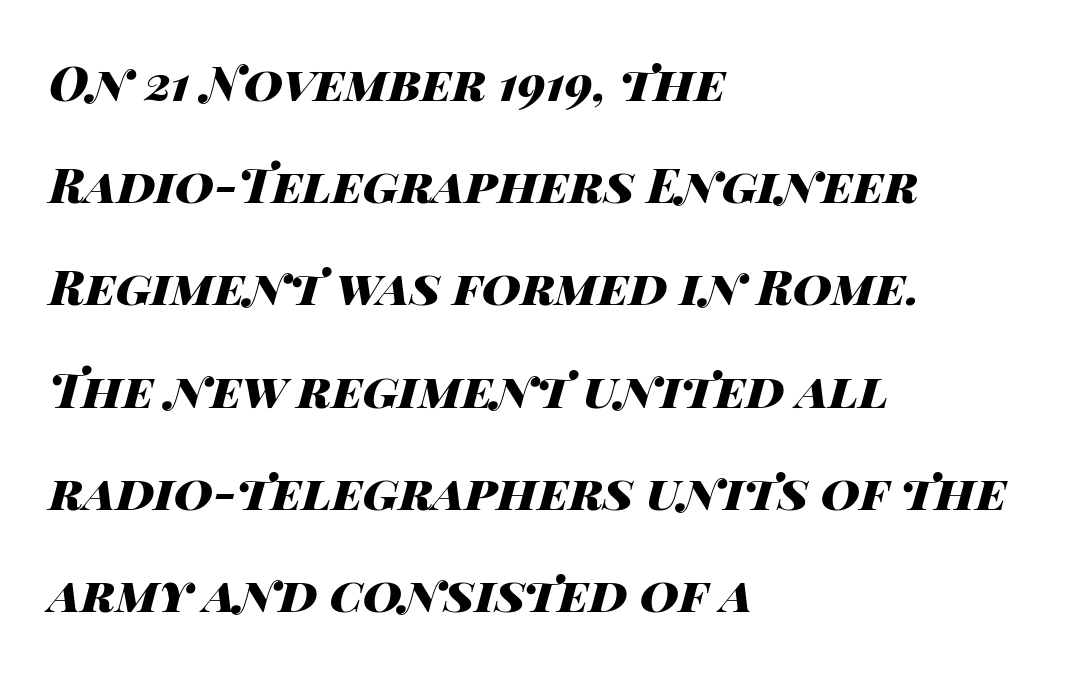
{"italic": "yes", "lean": "right", "slant_degrees": 14, "bold": "yes", "weight": "heavy", "width": "wide", "stroke_contrast": "high", "x_height": "large", "monospaced": "no", "underline": "no", "align": "left", "line_spacing": "loose", "line_spacing_ratio": 2.13, "letter_spacing": "normal", "letter_spacing_em": 0.0, "glyph_px": 48}
